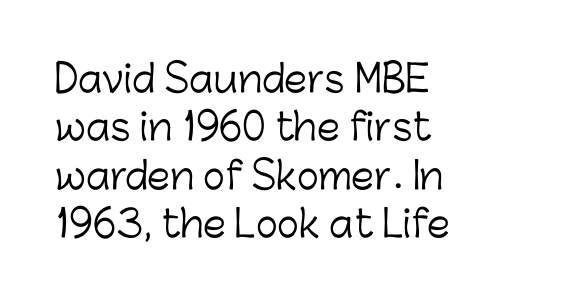
{"serif": "no", "italic": "no", "bold": "no", "weight": "light", "width": "normal", "stroke_contrast": "low", "x_height": "medium", "monospaced": "no", "underline": "no", "align": "left", "line_spacing": "normal", "line_spacing_ratio": 1.31, "letter_spacing": "normal", "letter_spacing_em": 0.0, "glyph_px": 37}
